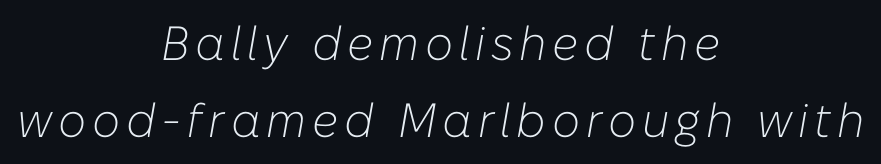
Q: Is the text bold? A: No.
Q: Is the text italic (slanted)? A: Yes, it leans right by about 10 degrees.
Q: Is the text underlined? A: No.
Q: How is the paragraph aligned? A: Centered.
Q: Is the spacing between lines tight, normal or loose? A: Normal.
Q: Width (condensed, normal, or wide)? A: Normal.
Q: Stroke contrast? A: Low.
Q: x-height? A: Medium.
Q: Monospaced? A: No.
